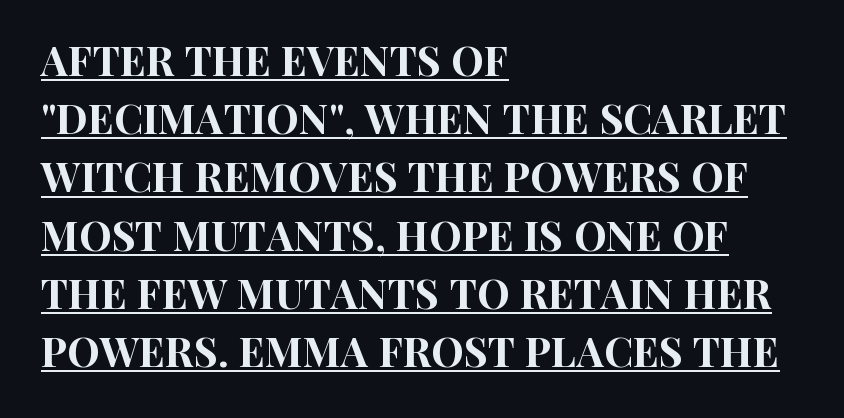
Q: Is the text italic (slanted)? A: No, it is upright.
Q: Is the typeface a serif or a sans-serif typeface? A: Sans-serif.
Q: Is the text underlined? A: Yes.
Q: How is the paragraph aligned? A: Left-aligned.
Q: Is the spacing between letters normal or unusually wide? A: Normal.
Q: Is the spacing between lines tight, normal or loose? A: Normal.
Q: Width (condensed, normal, or wide)? A: Condensed.
Q: Stroke contrast? A: High.
Q: x-height? A: Large.
Q: Monospaced? A: No.
